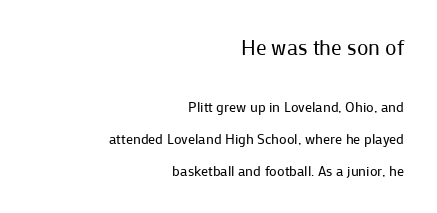
{"italic": "no", "bold": "no", "underline": "no", "align": "right", "line_spacing": "loose", "line_spacing_ratio": 2.26, "letter_spacing": "normal", "letter_spacing_em": 0.0, "larger_block": "first", "size_ratio": 1.5, "glyph_px": 21}
